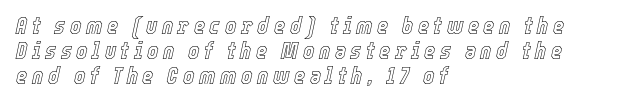
Rendered with sloped, italic letterforms. Quick note: interline space is minimal. No word sits above an underline. Line starts are locked; line ends wander.
